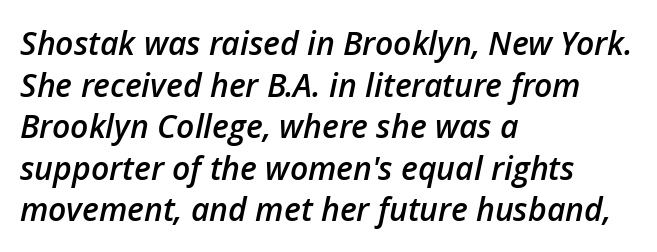
Q: Is the text bold? A: Semi-bold.
Q: Is the text italic (slanted)? A: Yes, it leans right by about 12 degrees.
Q: Is the text underlined? A: No.
Q: How is the paragraph aligned? A: Left-aligned.
Q: Is the spacing between letters normal or unusually wide? A: Normal.
Q: Is the spacing between lines tight, normal or loose? A: Normal.
Q: Width (condensed, normal, or wide)? A: Normal.
Q: Stroke contrast? A: Low.
Q: x-height? A: Medium.
Q: Monospaced? A: No.
